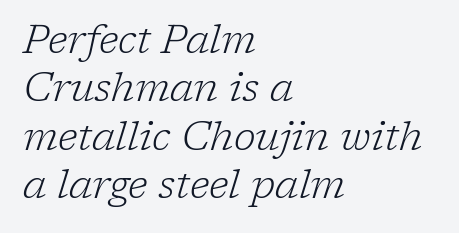
Q: Is the text bold? A: No.
Q: Is the text italic (slanted)? A: Yes, it leans right by about 17 degrees.
Q: Is the typeface a serif or a sans-serif typeface? A: Serif.
Q: Is the text underlined? A: No.
Q: How is the paragraph aligned? A: Left-aligned.
Q: Is the spacing between letters normal or unusually wide? A: Normal.
Q: Width (condensed, normal, or wide)? A: Normal.
Q: Stroke contrast? A: Low.
Q: x-height? A: Medium.
Q: Monospaced? A: No.
